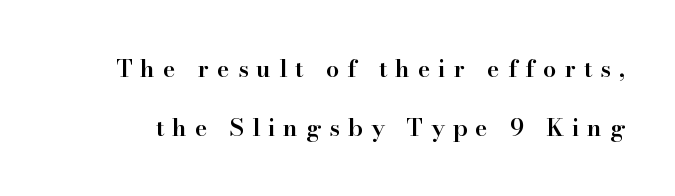
The image shows 24 px text type, upright; set loose line spacing (2.45x), unusually wide letter spacing (+0.33 em), not underlined.
